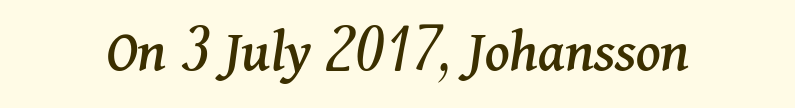
{"serif": "yes", "italic": "yes", "lean": "right", "slant_degrees": 11, "width": "normal", "stroke_contrast": "medium", "x_height": "medium", "monospaced": "no", "underline": "no", "letter_spacing": "normal", "letter_spacing_em": 0.0, "glyph_px": 61}
